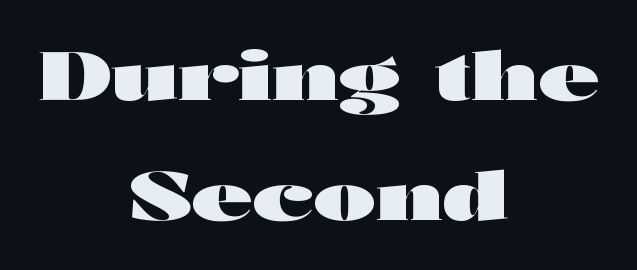
The image shows 67 px heavy, wide type, upright; set centered, line spacing 1.79x, normal letter spacing, not underlined; high stroke contrast and a medium x-height.
